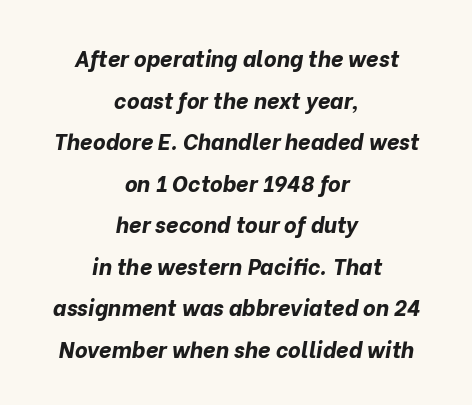
Casual observation: everything's sitting right in the middle. When letters slant like this, we call the style italic. The specimen omits any rule beneath the text block's lines. The glyphs have the mass of a bold cut. The rendering keeps characters at their native spacing.
